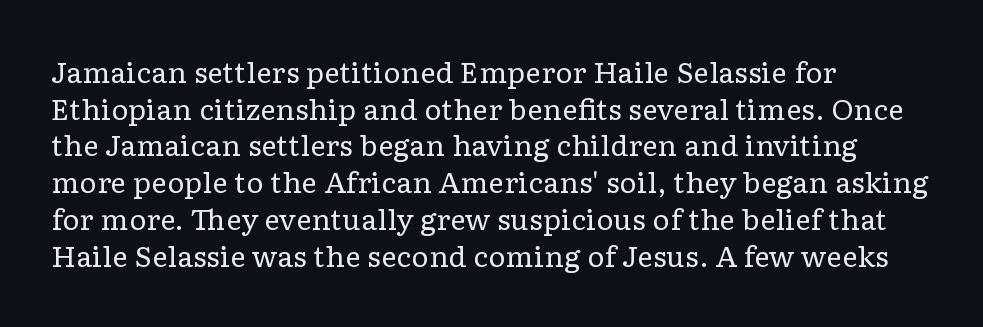
{"italic": "no", "bold": "no", "underline": "no", "align": "left", "line_spacing": "normal", "line_spacing_ratio": 1.36, "letter_spacing": "normal", "letter_spacing_em": 0.0, "glyph_px": 27}
